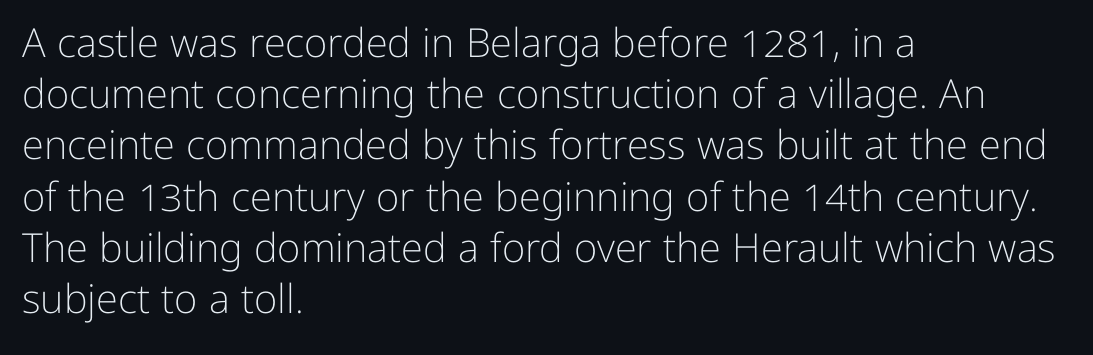
Q: Is the text bold? A: No.
Q: Is the text italic (slanted)? A: No, it is upright.
Q: Is the typeface a serif or a sans-serif typeface? A: Sans-serif.
Q: Is the text underlined? A: No.
Q: How is the paragraph aligned? A: Left-aligned.
Q: Is the spacing between letters normal or unusually wide? A: Normal.
Q: Is the spacing between lines tight, normal or loose? A: Normal.
Q: Width (condensed, normal, or wide)? A: Normal.
Q: Stroke contrast? A: Low.
Q: x-height? A: Medium.
Q: Monospaced? A: No.
